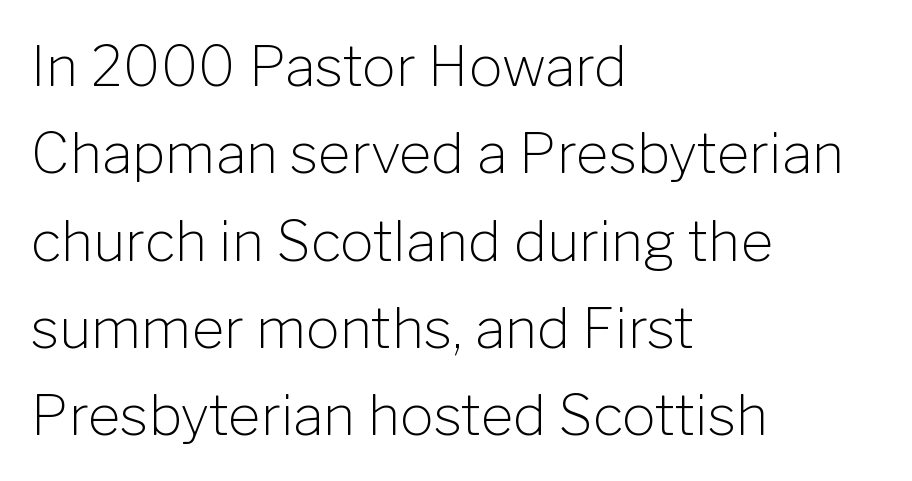
{"serif": "no", "italic": "no", "bold": "no", "weight": "light", "width": "normal", "stroke_contrast": "low", "x_height": "medium", "monospaced": "no", "underline": "no", "align": "left", "line_spacing": "normal", "line_spacing_ratio": 1.56, "letter_spacing": "normal", "letter_spacing_em": 0.0, "glyph_px": 56}
